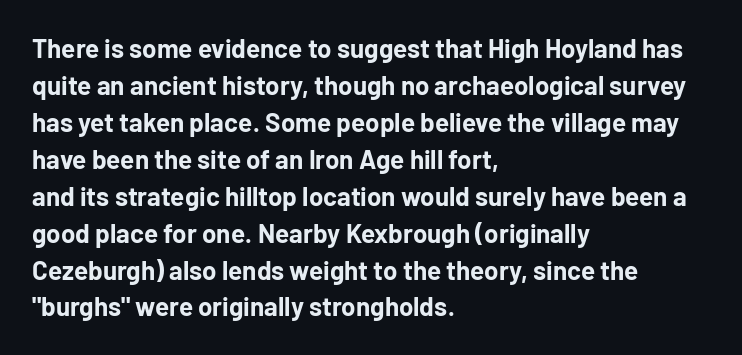
Q: Is the text bold? A: Yes.
Q: Is the text italic (slanted)? A: No, it is upright.
Q: Is the text underlined? A: No.
Q: How is the paragraph aligned? A: Left-aligned.
Q: Is the spacing between letters normal or unusually wide? A: Normal.
Q: Is the spacing between lines tight, normal or loose? A: Normal.
